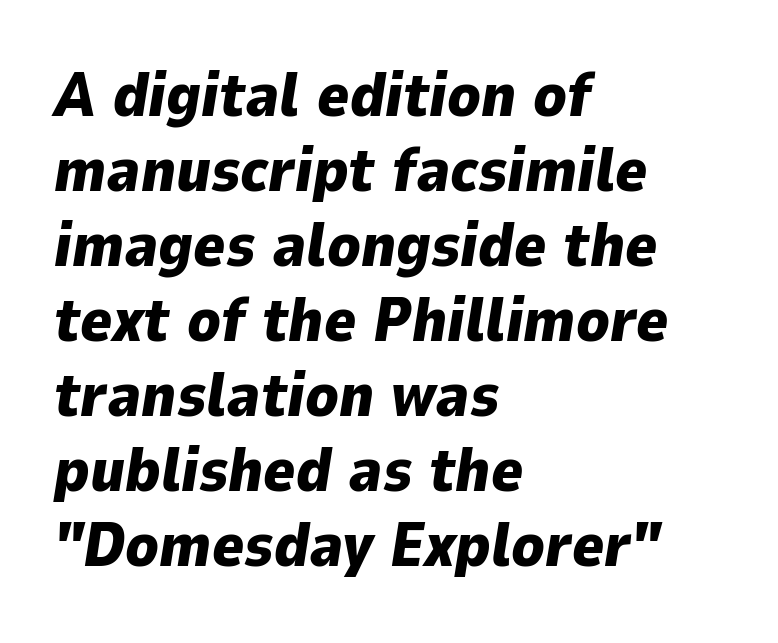
Chunky letters — that's bold for sure. You could not count columns in this text — the font is proportionally spaced. Tracking here is standard; glyphs follow each other at the usual distance. Bare-footed words on every line.
